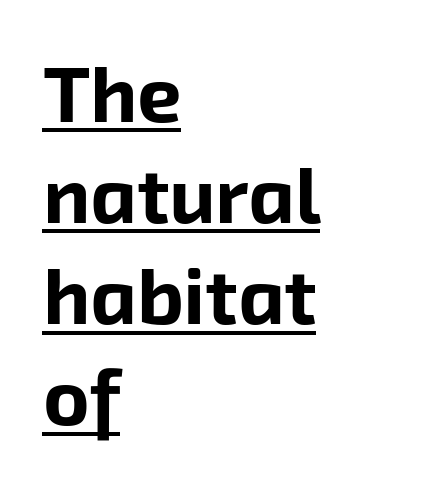
The image shows 79 px bold sans-serif type; set left-aligned, normal line spacing (1.28x), normal letter spacing, underlined; low stroke contrast and a medium x-height.
